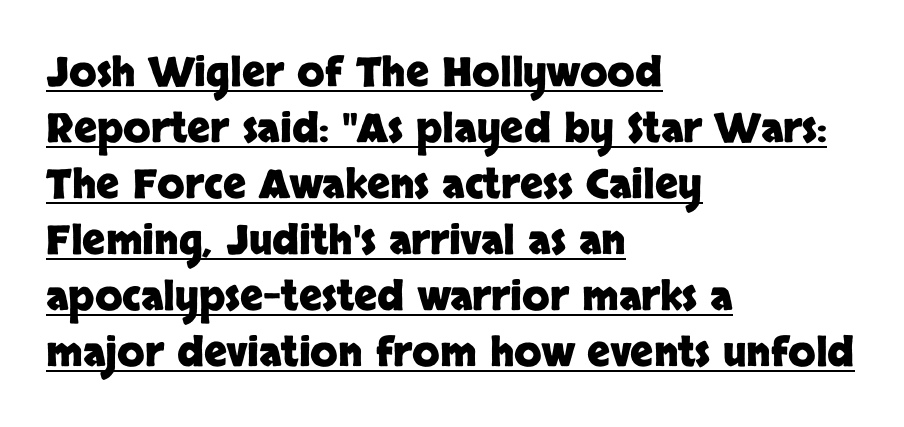
Glyph-to-glyph distance matches everyday printed text. Notice how thick the strokes are: this is what a full bold looks like. These characters rest on top of a visible drawn line. In terms of leading, this rendering sits right in the middle.
